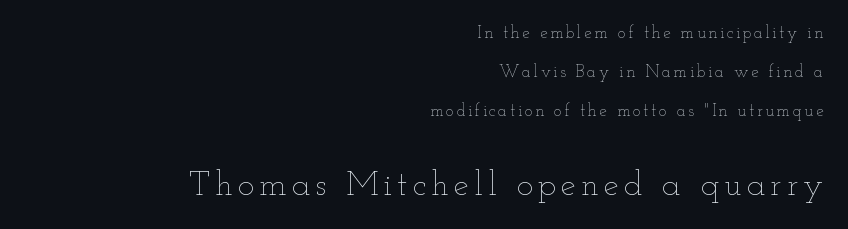
The image shows 34 px thin, wide type, upright; set right-aligned, loose line spacing (2.29x), not underlined; the second (bottom) block is 2.0x larger; low stroke contrast and a small x-height.
